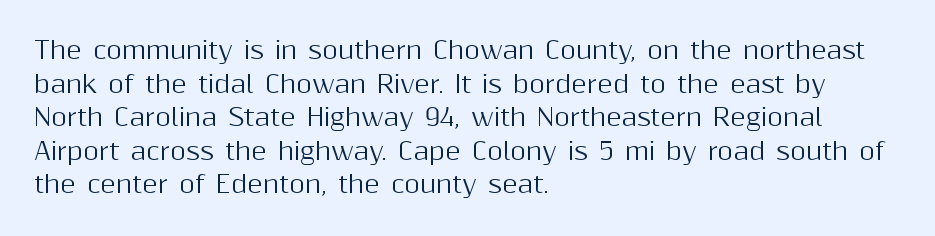
{"italic": "no", "underline": "no", "align": "left", "line_spacing": "normal", "line_spacing_ratio": 1.4, "letter_spacing": "normal", "letter_spacing_em": 0.0, "glyph_px": 24}
